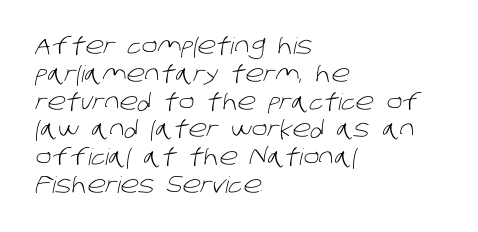
{"bold": "no", "underline": "no", "align": "left", "line_spacing_ratio": 1.21, "letter_spacing": "normal", "letter_spacing_em": 0.0, "glyph_px": 23}
